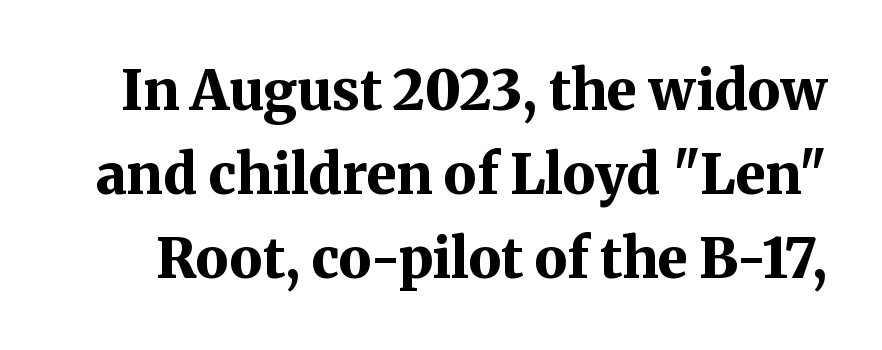
You'd pick this weight for a headline — it's a proper bold. The axis of the letterforms is exactly vertical. This sample has the flowing, uneven cadence of proportional lettering. The characters display serif detailing at their extremities. Caption: standard tracking, unaltered. What's the leading like? Ordinary, nothing unusual.
